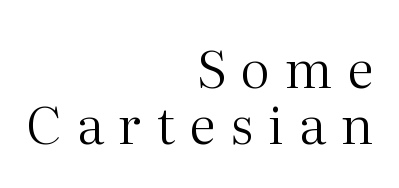
{"serif": "yes", "italic": "no", "bold": "no", "weight": "regular", "width": "normal", "stroke_contrast": "medium", "x_height": "medium", "monospaced": "no", "underline": "no", "align": "right", "line_spacing": "tight", "line_spacing_ratio": 1.08, "letter_spacing": "wide", "letter_spacing_em": 0.29, "glyph_px": 52}
